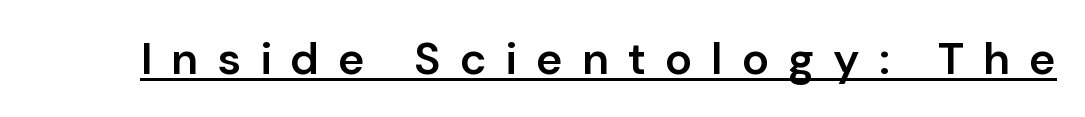
The image shows 45 px semibold sans-serif type, upright; set unusually wide letter spacing (+0.42 em), underlined; low stroke contrast and a medium x-height.
